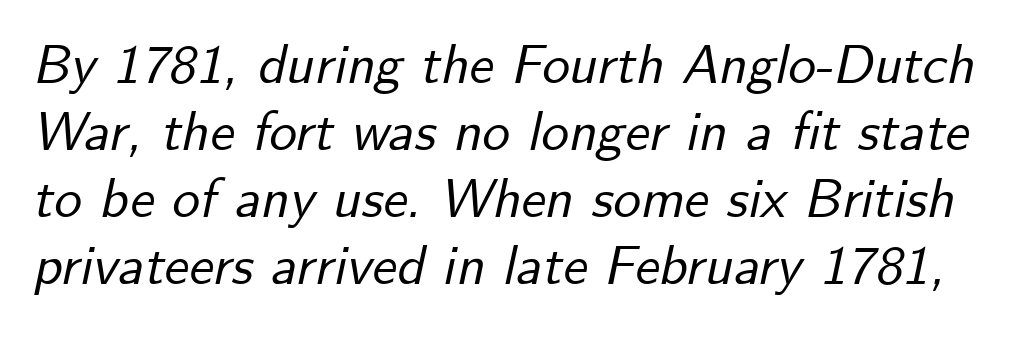
The image shows 55 px text type, italic (leaning right); set line spacing 1.22x, normal letter spacing, not underlined; low stroke contrast and a small x-height.
